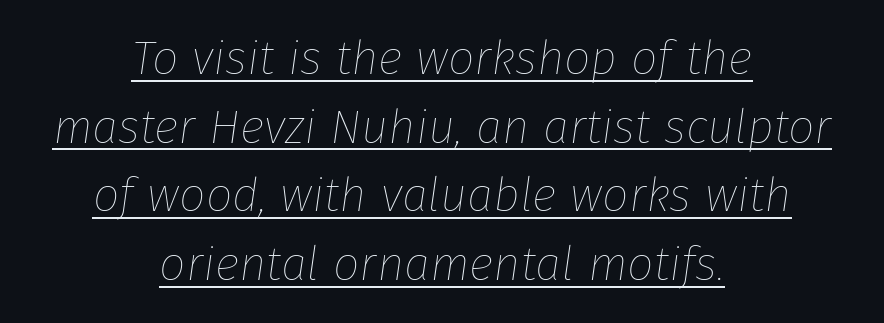
The image shows 47 px thin type, italic (leaning right); set centered, normal line spacing (1.46x), normal letter spacing, underlined; low stroke contrast and a medium x-height.
